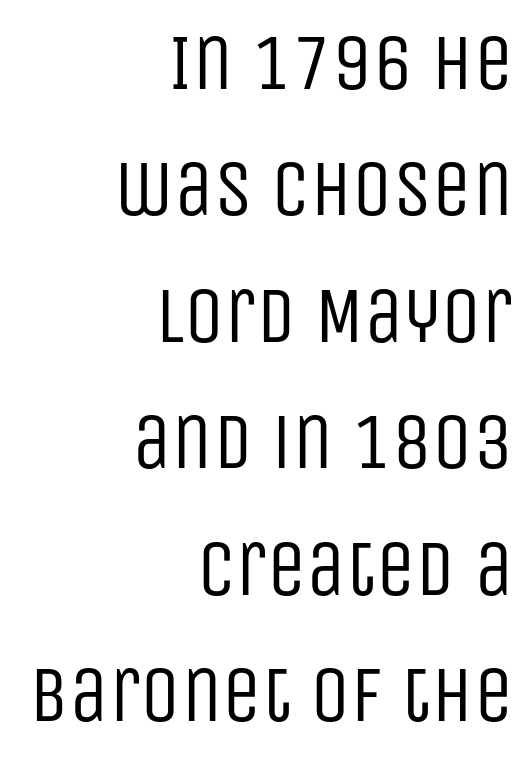
The image shows 79 px regular-weight, condensed sans-serif type, upright; set right-aligned, normal line spacing (1.6x), normal letter spacing, not underlined; low stroke contrast and a large x-height.
